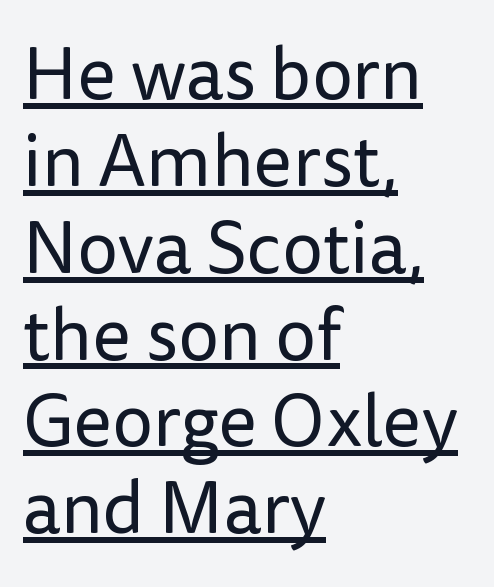
{"serif": "no", "italic": "no", "bold": "no", "weight": "regular", "width": "normal", "stroke_contrast": "low", "x_height": "medium", "monospaced": "no", "underline": "yes", "align": "left", "line_spacing_ratio": 1.19, "letter_spacing": "normal", "letter_spacing_em": 0.0, "glyph_px": 73}
